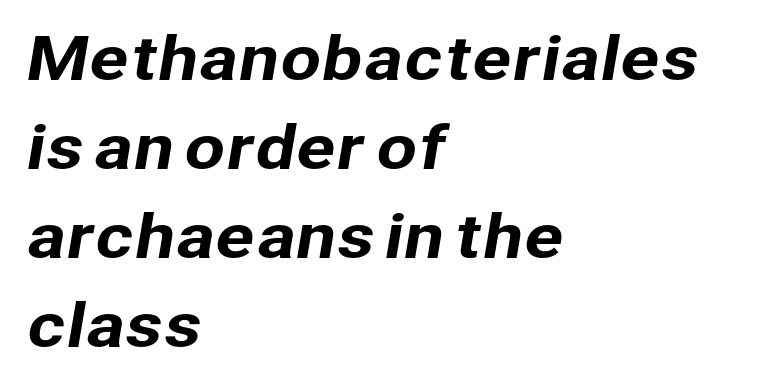
Character widths vary here, with narrow letters taking less room than wide ones. Short note: letters normally spaced. Each row of text sits above clean, open space. You can tell from the bare stems that sans-serif type was used. Students, observe: this is what conventionally led text looks like.
